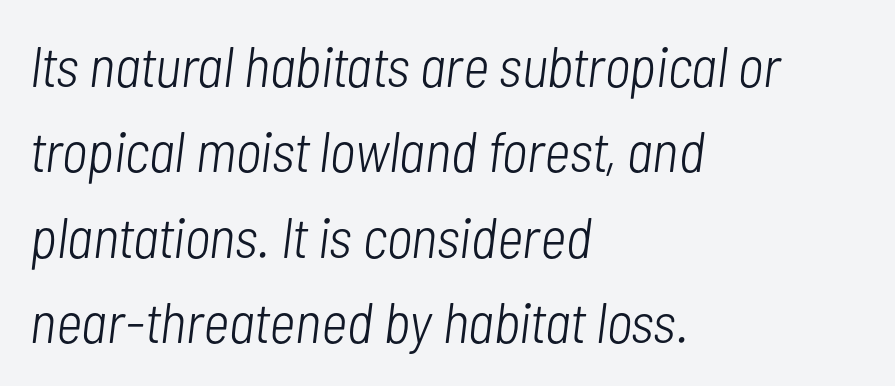
{"italic": "yes", "lean": "right", "slant_degrees": 7, "bold": "no", "weight": "light", "width": "condensed", "stroke_contrast": "low", "x_height": "medium", "monospaced": "no", "underline": "no", "align": "left", "line_spacing": "normal", "line_spacing_ratio": 1.5, "letter_spacing": "normal", "letter_spacing_em": 0.0, "glyph_px": 57}
